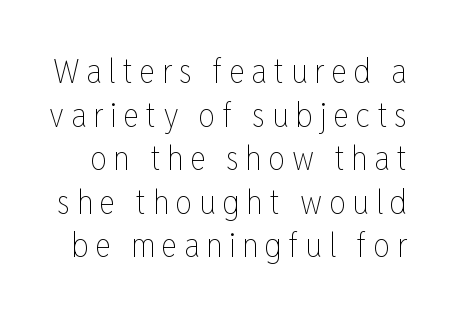
The image shows 34 px thin, condensed type, upright; set normal line spacing (1.28x), not underlined; low stroke contrast and a medium x-height.
